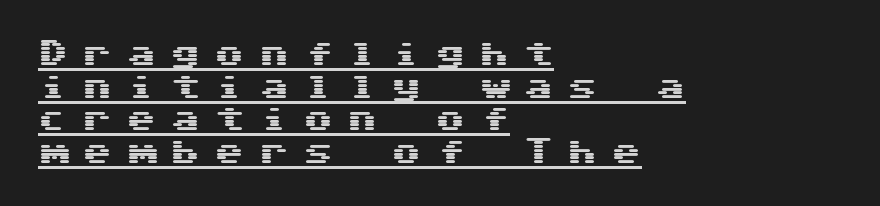
Q: Is the text italic (slanted)? A: No, it is upright.
Q: Is the typeface a serif or a sans-serif typeface? A: Sans-serif.
Q: Is the text underlined? A: Yes.
Q: How is the paragraph aligned? A: Left-aligned.
Q: Is the spacing between letters normal or unusually wide? A: Unusually wide.
Q: Is the spacing between lines tight, normal or loose? A: Tight.
Q: Width (condensed, normal, or wide)? A: Wide.
Q: Stroke contrast? A: Medium.
Q: x-height? A: Medium.
Q: Monospaced? A: Yes.
